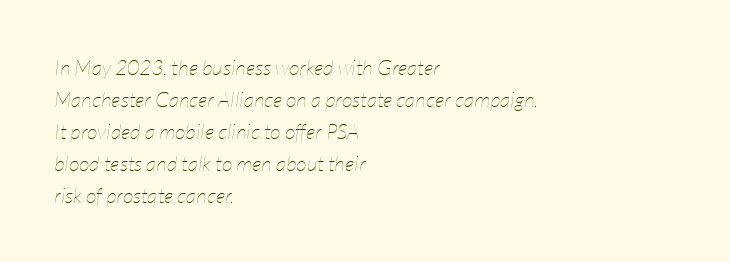
Q: Is the text bold? A: No.
Q: Is the text italic (slanted)? A: Yes, it leans right by about 7 degrees.
Q: Is the text underlined? A: No.
Q: How is the paragraph aligned? A: Left-aligned.
Q: Is the spacing between letters normal or unusually wide? A: Normal.
Q: Is the spacing between lines tight, normal or loose? A: Normal.
